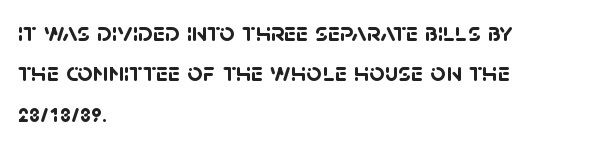
Characters follow at the spacing the type designer built in. The glyphs have the mass of a bold cut. Compared with typical paragraphs, the rows here are spaced about the same. Letters rest on an invisible, unmarked baseline. Short and long lines alike share a common starting point at left.
